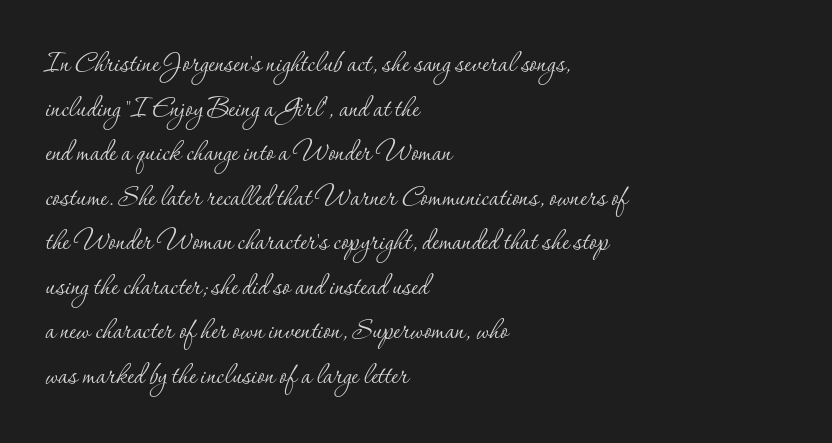
The paragraph has a hard left edge and a soft right edge. This is serif lettering, the kind often seen in printed books. Note the varied advance widths — an 'i' is clearly narrower than an 'm'. The passage shown is not underscored anywhere.
